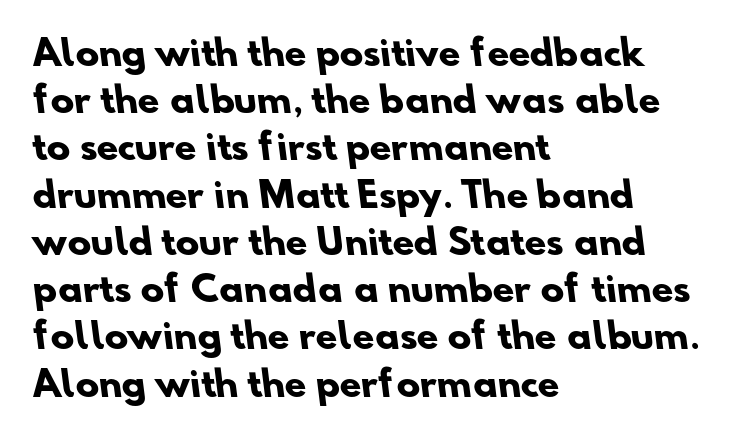
Q: Is the text bold? A: Yes.
Q: Is the typeface a serif or a sans-serif typeface? A: Sans-serif.
Q: Is the text underlined? A: No.
Q: How is the paragraph aligned? A: Left-aligned.
Q: Is the spacing between letters normal or unusually wide? A: Normal.
Q: Is the spacing between lines tight, normal or loose? A: Normal.
Q: Width (condensed, normal, or wide)? A: Normal.
Q: Stroke contrast? A: Low.
Q: x-height? A: Small.
Q: Monospaced? A: No.
